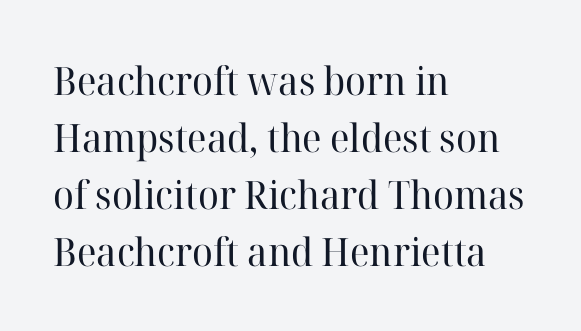
Q: Is the text bold? A: No.
Q: Is the text italic (slanted)? A: No, it is upright.
Q: Is the typeface a serif or a sans-serif typeface? A: Serif.
Q: Is the text underlined? A: No.
Q: How is the paragraph aligned? A: Left-aligned.
Q: Is the spacing between letters normal or unusually wide? A: Normal.
Q: Is the spacing between lines tight, normal or loose? A: Normal.
Q: Width (condensed, normal, or wide)? A: Normal.
Q: Stroke contrast? A: High.
Q: x-height? A: Medium.
Q: Monospaced? A: No.
